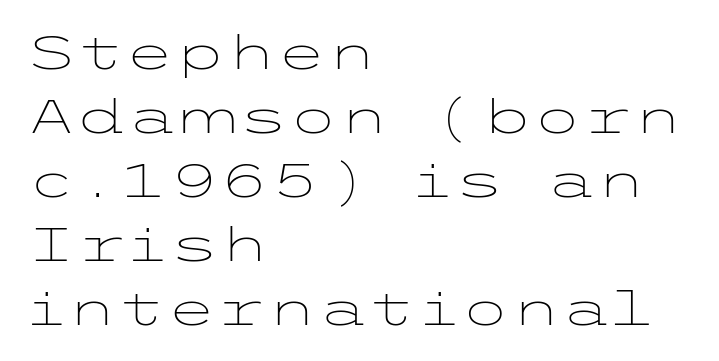
{"serif": "no", "italic": "no", "bold": "no", "weight": "light", "width": "wide", "stroke_contrast": "low", "x_height": "medium", "underline": "no", "align": "left", "line_spacing": "normal", "line_spacing_ratio": 1.39, "letter_spacing": "normal", "letter_spacing_em": 0.0, "glyph_px": 46}
